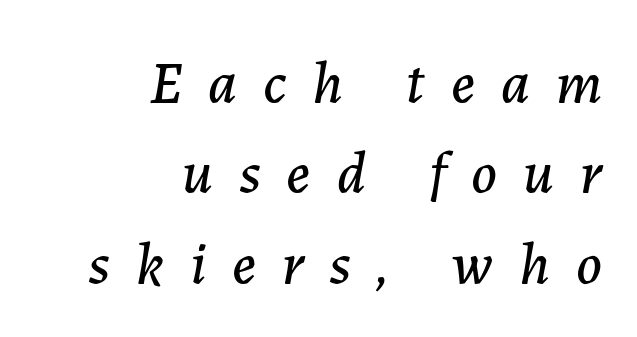
The leading is moderate, giving the passage an even texture. Think of a printed novel: that variable character pitch is what you see here. Descenders hang freely into open space. It's the slanting kind of type. Students, note that the glyphs here are deliberately spaced far apart. Casual observation: everything's shoved over to the right.
